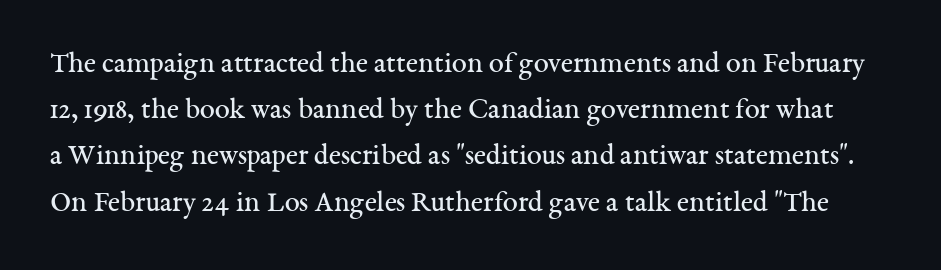
The image shows 30 px regular-weight serif type, upright; set normal line spacing (1.54x), normal letter spacing, not underlined; medium stroke contrast and a medium x-height.
